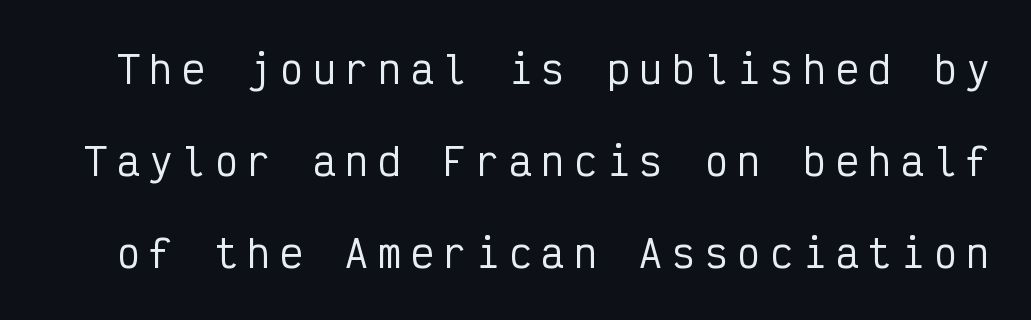
This rendering widens character spacing well past its baseline value. This sample uses an upright cut, with every glyph sitting square on the baseline. The designer went with a sans here, leaving each stem footless. Reading down the column, the eye jumps a long way to each next line.
